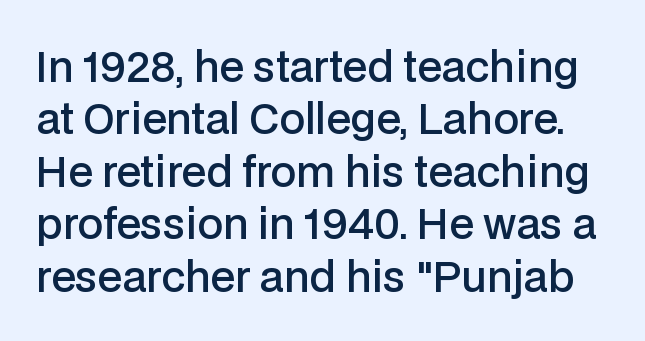
The image shows 41 px semibold sans-serif type, upright; set normal line spacing (1.28x), normal letter spacing, not underlined; low stroke contrast and a medium x-height.
